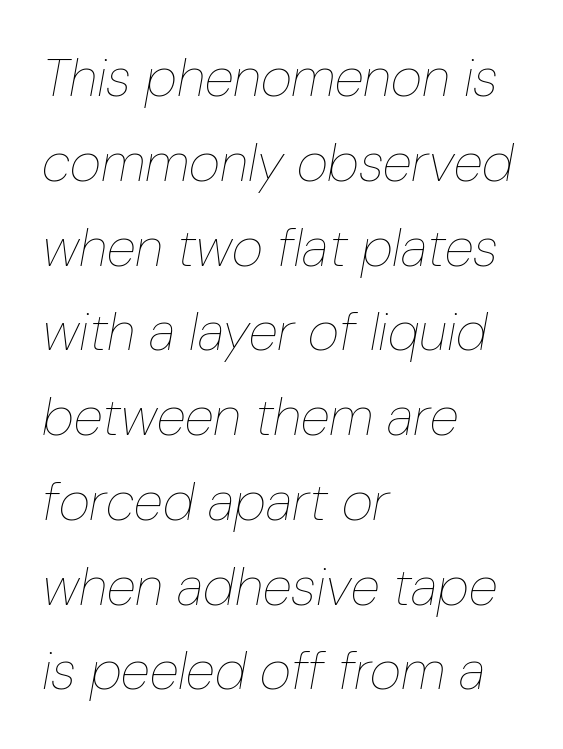
{"italic": "yes", "lean": "right", "slant_degrees": 10, "bold": "no", "weight": "thin", "width": "condensed", "stroke_contrast": "low", "x_height": "medium", "monospaced": "no", "underline": "no", "align": "left", "line_spacing": "normal", "line_spacing_ratio": 1.57, "letter_spacing": "normal", "letter_spacing_em": 0.0, "glyph_px": 54}
